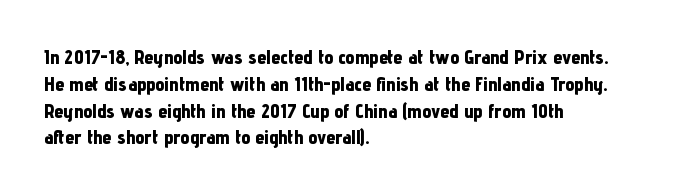
It's the straight-up-and-down kind of type. The letters sit at their default tracking, neither squeezed nor spread. Line starts are locked; line ends wander. This is heavy type, rendered in bold. Baseline-to-baseline distance is the conventional proportion of letter height.
